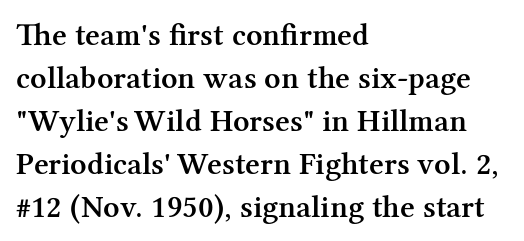
Underline: absent. Observe the ordinary spacing: letters are neighbours, not strangers. A normal amount of white space separates one row of letters from the next. Serifs: yes, visible at the terminals of the letterforms.
